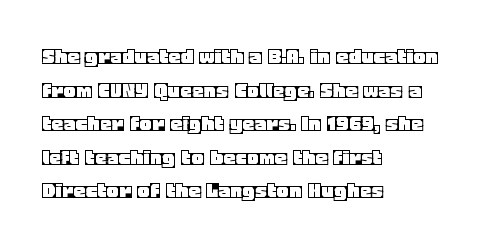
Leading matches the norm, producing a regular column. Every stem runs plumb, perpendicular to the baseline. Underline: absent. In CSS terms this would be text-align: left. Here the glyphs are tracked normally, forming tight word shapes.
